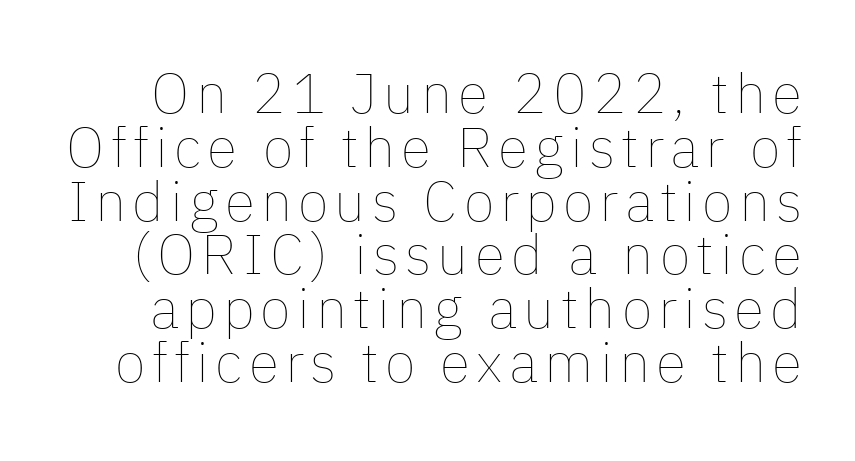
Q: Is the text bold? A: No.
Q: Is the text italic (slanted)? A: No, it is upright.
Q: Is the text underlined? A: No.
Q: Is the spacing between lines tight, normal or loose? A: Tight.
Q: Width (condensed, normal, or wide)? A: Normal.
Q: Stroke contrast? A: Low.
Q: x-height? A: Medium.
Q: Monospaced? A: No.
